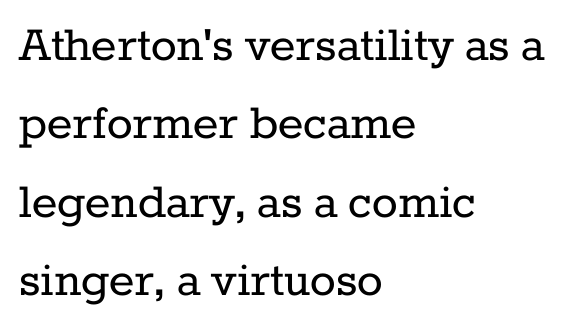
{"serif": "yes", "italic": "no", "bold": "no", "weight": "regular", "width": "normal", "stroke_contrast": "low", "x_height": "medium", "monospaced": "no", "underline": "no", "align": "left", "line_spacing": "normal", "line_spacing_ratio": 1.45, "letter_spacing": "normal", "letter_spacing_em": 0.0, "glyph_px": 54}
